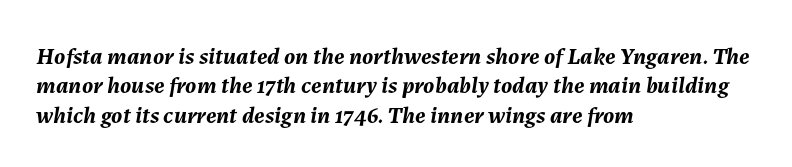
{"italic": "yes", "lean": "right", "slant_degrees": 7, "bold": "yes", "underline": "no", "align": "left", "line_spacing_ratio": 1.22, "letter_spacing": "normal", "letter_spacing_em": 0.0, "glyph_px": 24}
